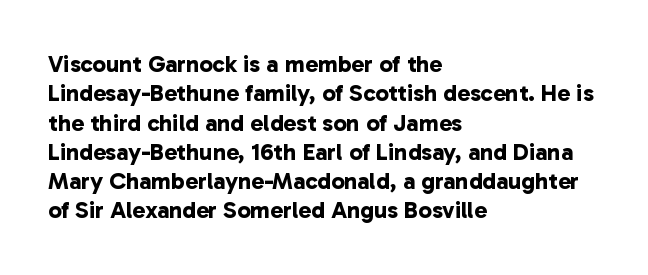
The image shows 24 px bold type; set left-aligned, line spacing 1.22x, normal letter spacing, not underlined.
